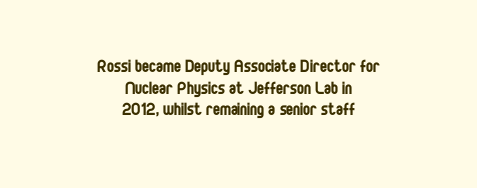
Q: Is the text bold? A: No.
Q: Is the text italic (slanted)? A: No, it is upright.
Q: Is the text underlined? A: No.
Q: How is the paragraph aligned? A: Centered.
Q: Is the spacing between letters normal or unusually wide? A: Normal.
Q: Is the spacing between lines tight, normal or loose? A: Tight.
